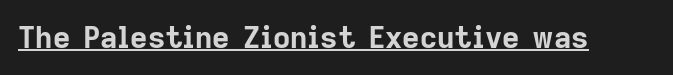
These words are printed bold, with thick strokes throughout. Varying glyph widths throughout — classic text-font behaviour. Words appear dense and cohesive because spacing is normal. The designer went with a sans here, leaving each stem footless.
